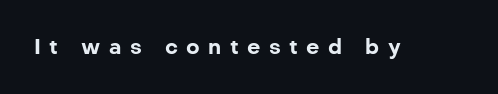
{"italic": "no", "bold": "yes", "underline": "no", "letter_spacing": "wide", "letter_spacing_em": 0.4, "glyph_px": 21}
